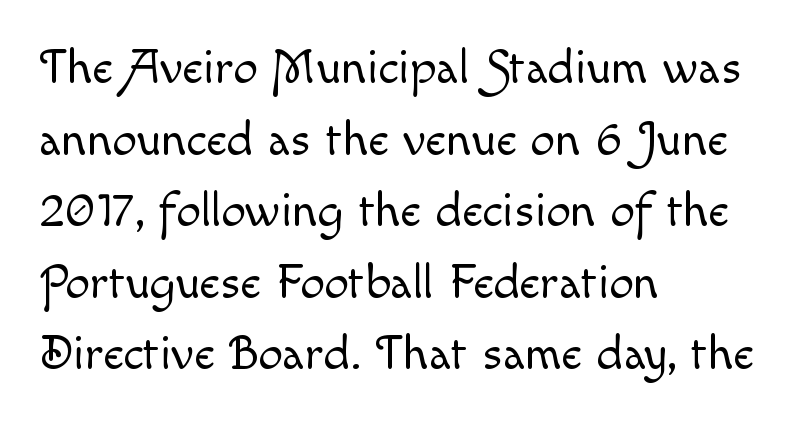
All the whitespace from short lines collects on the right. Italic? Not at all — the glyphs are vertical. Stroke mass is kept to a normal reading level or below. Descenders are the only things crossing below the line.
